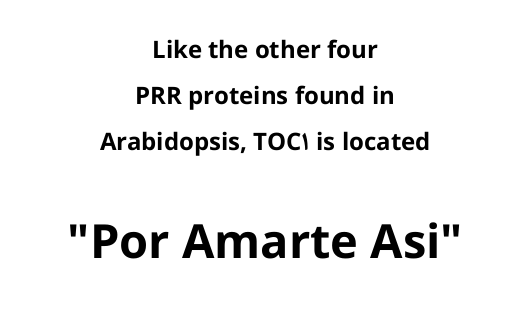
{"serif": "no", "italic": "no", "bold": "yes", "weight": "bold", "width": "normal", "stroke_contrast": "low", "x_height": "medium", "monospaced": "no", "underline": "no", "align": "center", "line_spacing": "loose", "line_spacing_ratio": 1.91, "letter_spacing": "normal", "letter_spacing_em": 0.0, "larger_block": "second", "size_ratio": 1.96, "glyph_px": 47}
